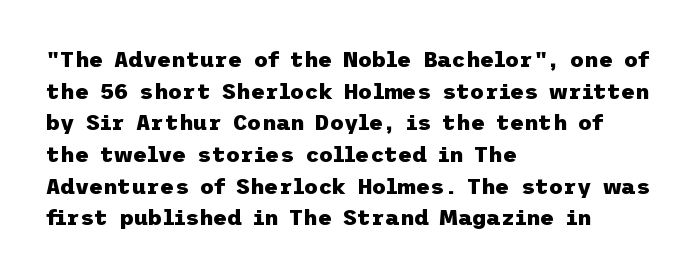
Beneath every word, the page is bare. Successive baselines arrive at the customary interval. It's the straight-up-and-down kind of type. Which margin do the lines hug? The left one — the right edge is uneven. Thick stems and heavy bowls — unmistakably bold.
